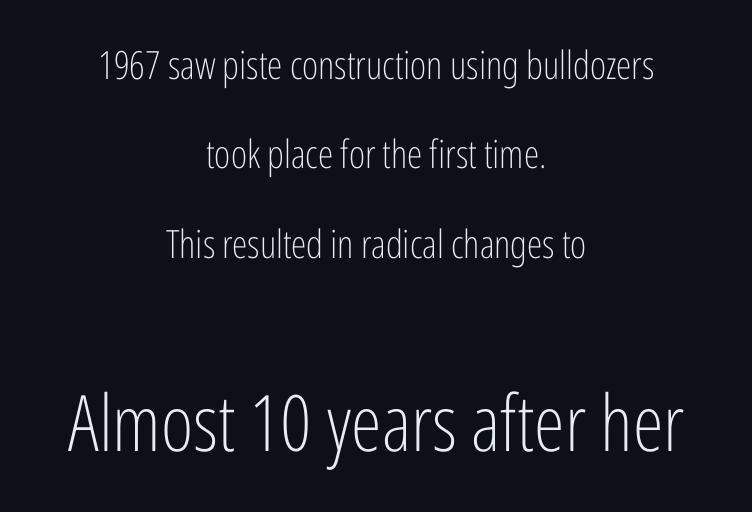
{"serif": "no", "italic": "no", "bold": "no", "weight": "light", "width": "condensed", "stroke_contrast": "low", "x_height": "medium", "monospaced": "no", "underline": "no", "align": "center", "line_spacing": "loose", "line_spacing_ratio": 2.29, "letter_spacing": "normal", "letter_spacing_em": 0.0, "larger_block": "second", "size_ratio": 2.0, "glyph_px": 78}
